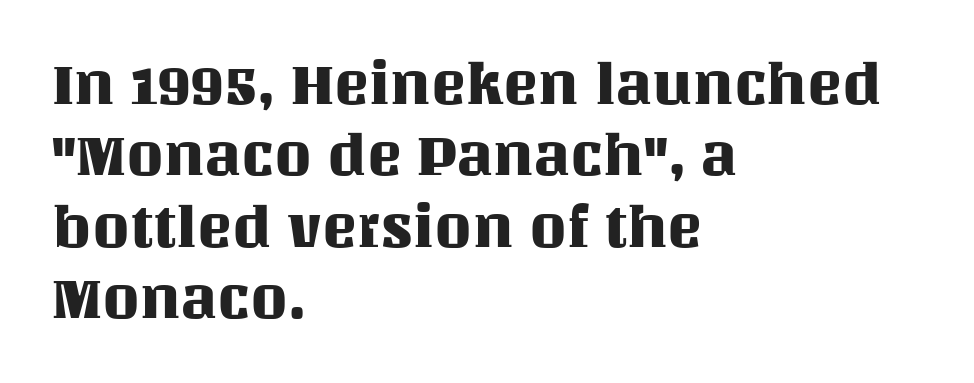
{"italic": "no", "width": "normal", "stroke_contrast": "medium", "x_height": "large", "monospaced": "no", "underline": "no", "align": "left", "line_spacing_ratio": 1.21, "letter_spacing": "normal", "letter_spacing_em": 0.0, "glyph_px": 59}
